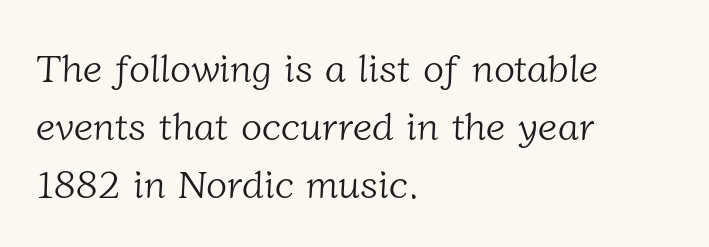
Q: Is the text bold? A: No.
Q: Is the typeface a serif or a sans-serif typeface? A: Serif.
Q: Is the text underlined? A: No.
Q: How is the paragraph aligned? A: Left-aligned.
Q: Is the spacing between letters normal or unusually wide? A: Normal.
Q: Is the spacing between lines tight, normal or loose? A: Normal.
Q: Width (condensed, normal, or wide)? A: Normal.
Q: Stroke contrast? A: Low.
Q: x-height? A: Medium.
Q: Monospaced? A: No.
